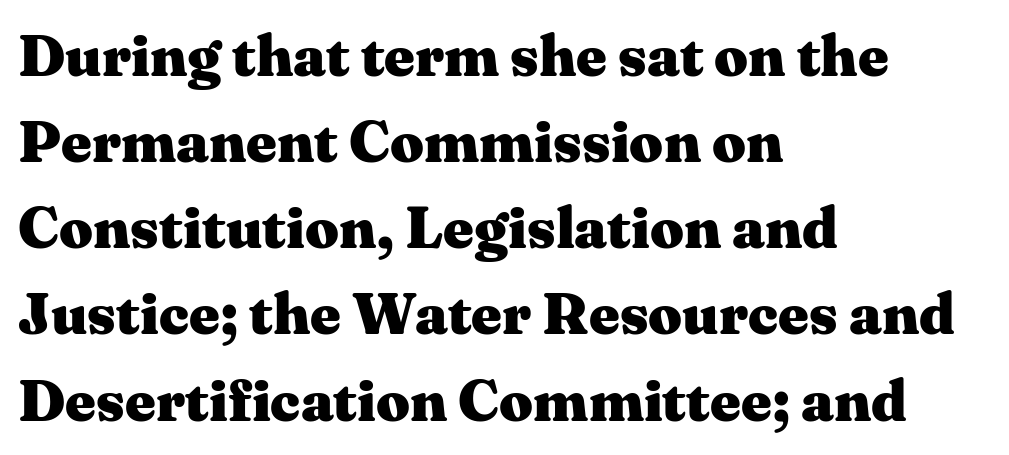
{"serif": "yes", "italic": "no", "bold": "yes", "weight": "heavy", "width": "wide", "stroke_contrast": "medium", "x_height": "medium", "monospaced": "no", "underline": "no", "align": "left", "line_spacing": "normal", "line_spacing_ratio": 1.46, "letter_spacing": "normal", "letter_spacing_em": 0.0, "glyph_px": 59}
